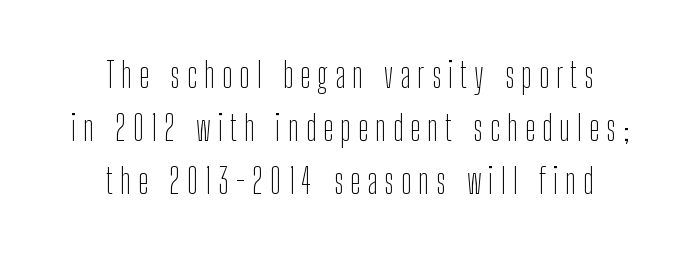
The image shows 35 px thin, condensed sans-serif type, upright; set centered, normal line spacing (1.52x), unusually wide letter spacing (+0.2 em), not underlined; low stroke contrast and a medium x-height.
